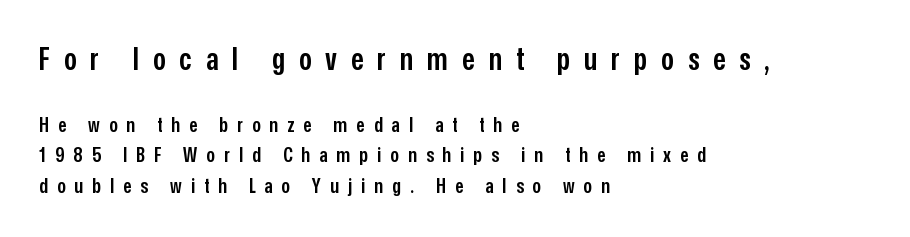
Q: Is the text bold? A: Semi-bold.
Q: Is the text italic (slanted)? A: No, it is upright.
Q: Is the typeface a serif or a sans-serif typeface? A: Sans-serif.
Q: Is the text underlined? A: No.
Q: How is the paragraph aligned? A: Left-aligned.
Q: Is the spacing between letters normal or unusually wide? A: Unusually wide.
Q: Is the spacing between lines tight, normal or loose? A: Normal.
Q: Which block of text is set in a larger size, the first (top) or the second (bottom)? A: The first (top) one.
Q: Width (condensed, normal, or wide)? A: Condensed.
Q: Stroke contrast? A: Low.
Q: x-height? A: Medium.
Q: Monospaced? A: No.
